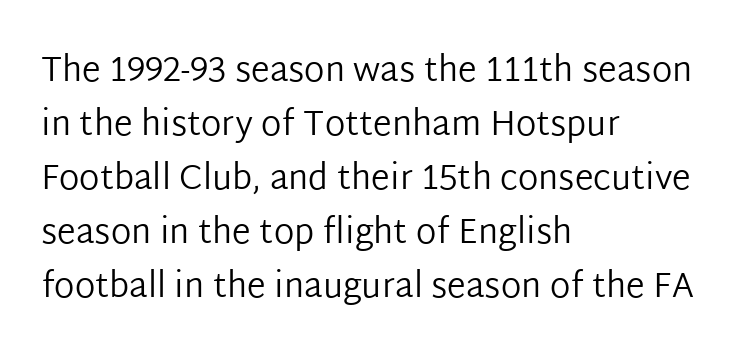
The image shows 34 px regular-weight sans-serif type, upright; set left-aligned, normal line spacing (1.59x), normal letter spacing, not underlined; low stroke contrast and a medium x-height.
